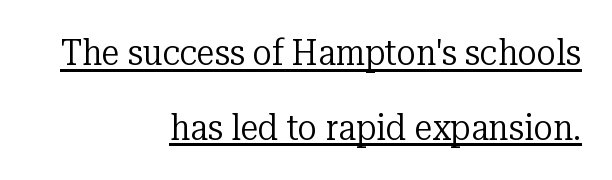
Is this a fixed-width face? No — the glyphs have proportional, varying widths. The rendering keeps characters at their native spacing. The rendered words wear a rule along their underside. Weight: regular or lighter.
